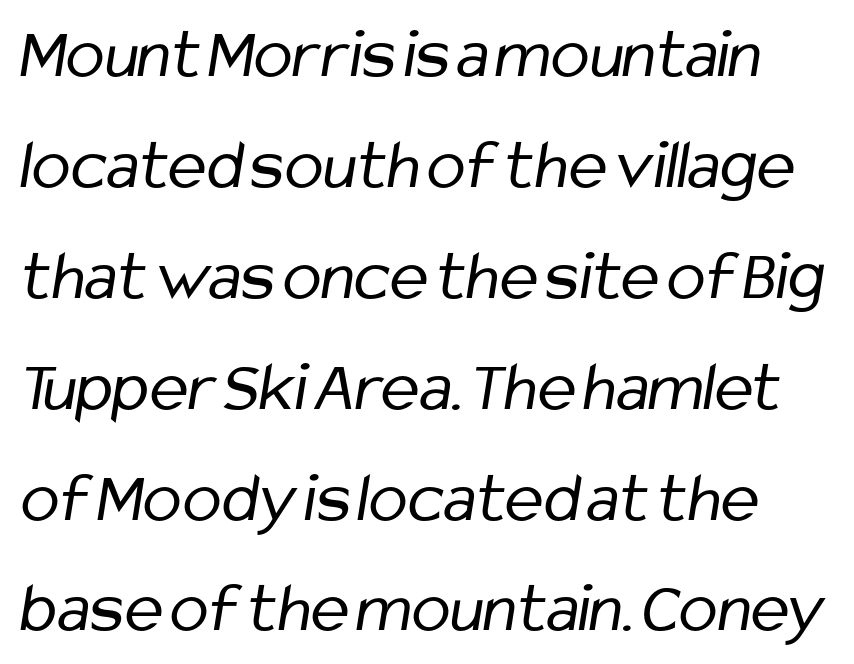
The line-height multiplier appears to be the usual default. Letters rest on an invisible, unmarked baseline. Think of a printed novel: that variable character pitch is what you see here. Heft: none added — not bold. Spacing between characters is what you'd get straight out of the box.
